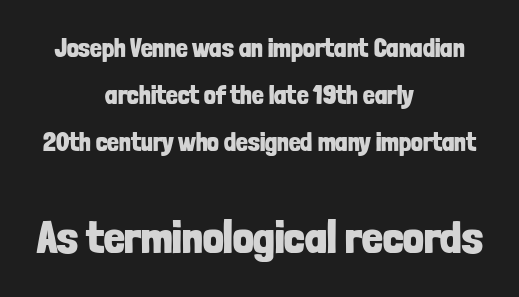
Q: Is the text bold? A: Yes.
Q: Is the text italic (slanted)? A: No, it is upright.
Q: Is the typeface a serif or a sans-serif typeface? A: Sans-serif.
Q: Is the text underlined? A: No.
Q: How is the paragraph aligned? A: Centered.
Q: Is the spacing between letters normal or unusually wide? A: Normal.
Q: Which block of text is set in a larger size, the first (top) or the second (bottom)? A: The second (bottom) one.
Q: Width (condensed, normal, or wide)? A: Condensed.
Q: Stroke contrast? A: Low.
Q: x-height? A: Medium.
Q: Monospaced? A: No.
